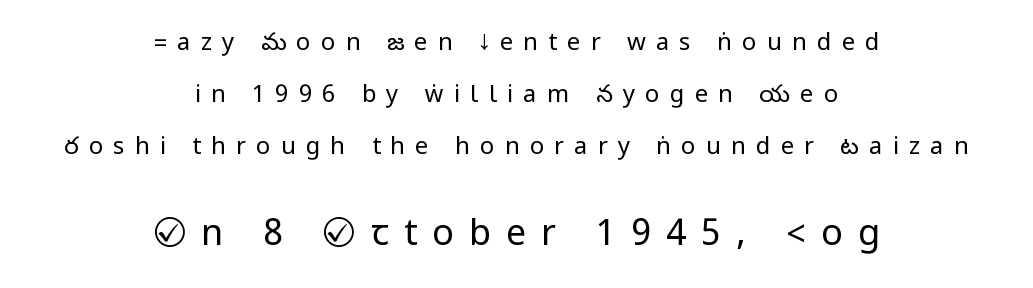
Q: Is the text bold? A: No.
Q: Is the text italic (slanted)? A: No, it is upright.
Q: Is the typeface a serif or a sans-serif typeface? A: Sans-serif.
Q: Is the text underlined? A: No.
Q: How is the paragraph aligned? A: Centered.
Q: Is the spacing between letters normal or unusually wide? A: Unusually wide.
Q: Is the spacing between lines tight, normal or loose? A: Loose.
Q: Which block of text is set in a larger size, the first (top) or the second (bottom)? A: The second (bottom) one.
Q: Width (condensed, normal, or wide)? A: Condensed.
Q: Stroke contrast? A: Low.
